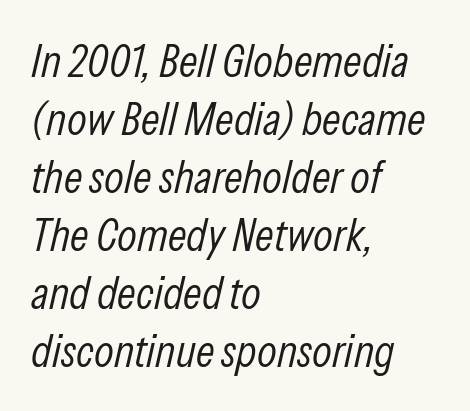
Q: Is the text bold? A: No.
Q: Is the text italic (slanted)? A: Yes, it leans right by about 13 degrees.
Q: Is the text underlined? A: No.
Q: How is the paragraph aligned? A: Left-aligned.
Q: Is the spacing between letters normal or unusually wide? A: Normal.
Q: Is the spacing between lines tight, normal or loose? A: Normal.
Q: Width (condensed, normal, or wide)? A: Condensed.
Q: Stroke contrast? A: Low.
Q: x-height? A: Medium.
Q: Monospaced? A: No.
